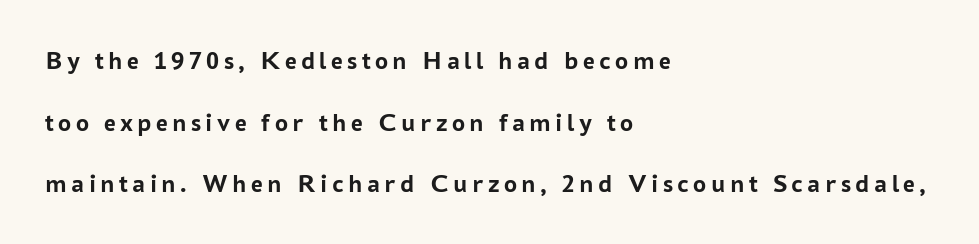
The image shows 26 px bold type, upright; set left-aligned, loose line spacing (2.37x), not underlined.
